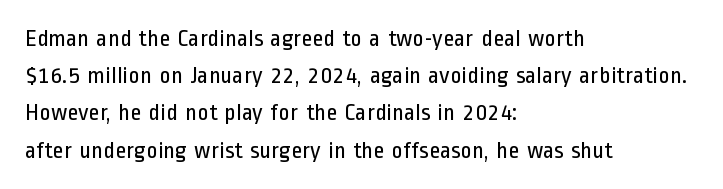
{"italic": "no", "bold": "no", "underline": "no", "align": "left", "line_spacing": "normal", "line_spacing_ratio": 1.55, "letter_spacing": "normal", "letter_spacing_em": 0.0, "glyph_px": 24}
